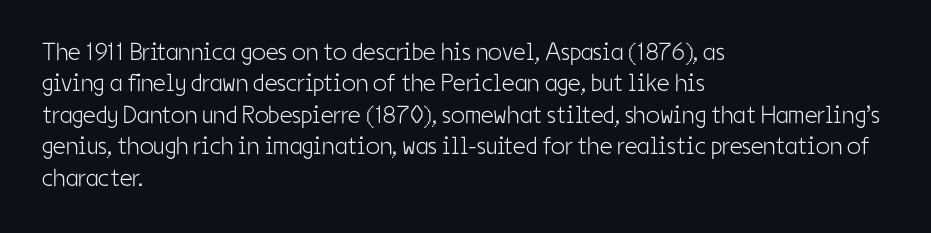
No letter is thick-stroked: the sample isn't bold. This is roman type, the default non-slanted kind. One glance says typical: line gaps are just what's usual. Plain, unruled lines of type. This sample is left-justified, so line endings fall wherever the words run out.
